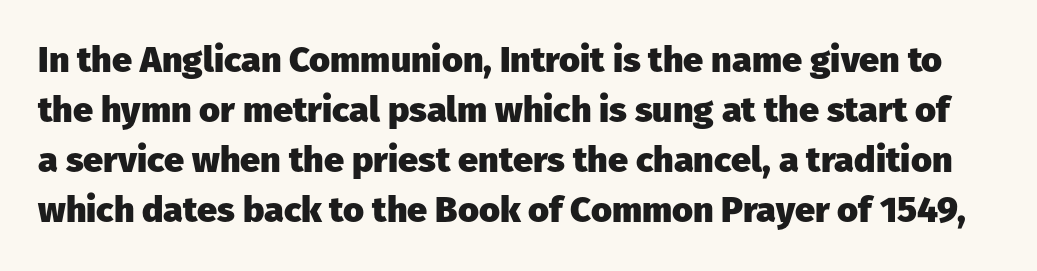
The image shows 36 px heavy sans-serif type, upright; set normal line spacing (1.39x), normal letter spacing, not underlined; low stroke contrast and a medium x-height.
